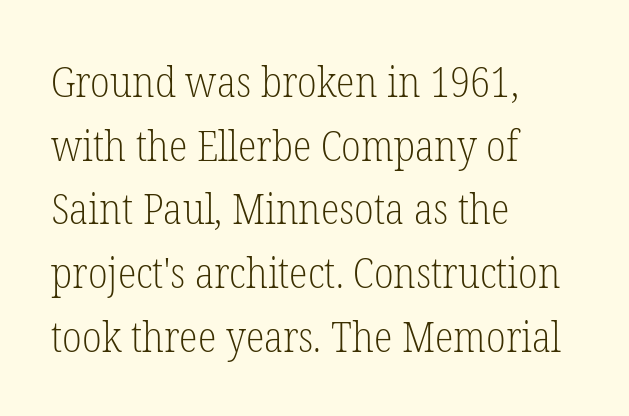
The image shows 43 px light, condensed serif type, upright; set left-aligned, normal line spacing (1.48x), normal letter spacing, not underlined; low stroke contrast and a medium x-height.
